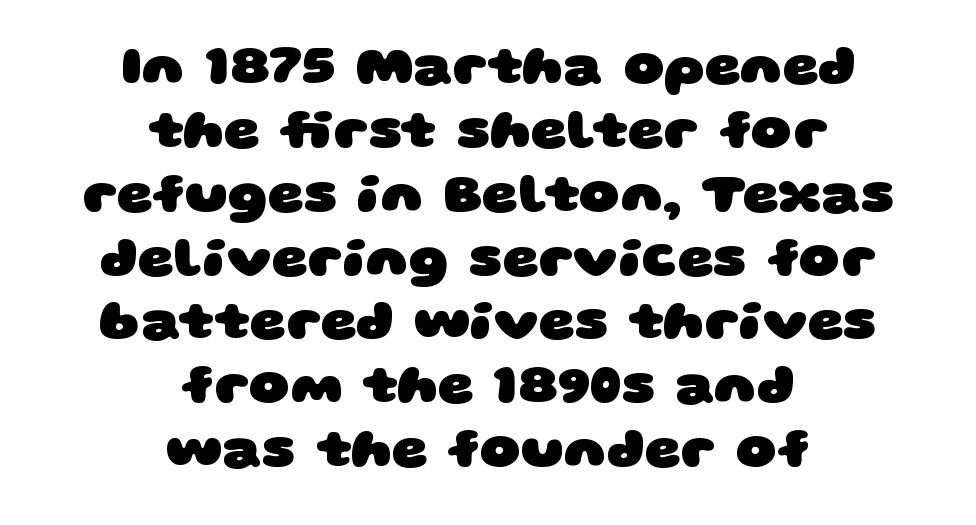
Q: Is the text bold? A: Yes.
Q: Is the typeface a serif or a sans-serif typeface? A: Sans-serif.
Q: Is the text underlined? A: No.
Q: How is the paragraph aligned? A: Centered.
Q: Is the spacing between letters normal or unusually wide? A: Normal.
Q: Is the spacing between lines tight, normal or loose? A: Tight.
Q: Width (condensed, normal, or wide)? A: Wide.
Q: Stroke contrast? A: Low.
Q: x-height? A: Large.
Q: Monospaced? A: No.
